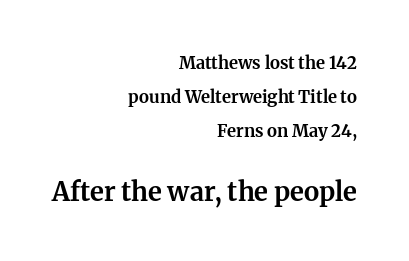
Q: Is the text bold? A: Yes.
Q: Is the text italic (slanted)? A: No, it is upright.
Q: Is the text underlined? A: No.
Q: How is the paragraph aligned? A: Right-aligned.
Q: Is the spacing between letters normal or unusually wide? A: Normal.
Q: Is the spacing between lines tight, normal or loose? A: Loose.
Q: Which block of text is set in a larger size, the first (top) or the second (bottom)? A: The second (bottom) one.
